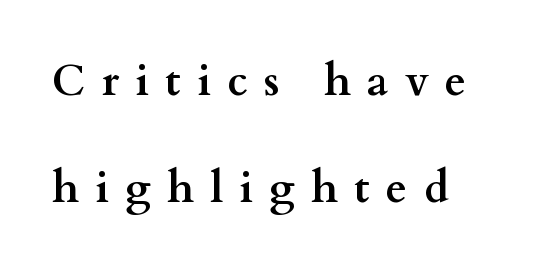
{"serif": "yes", "italic": "no", "bold": "yes", "weight": "semibold", "width": "wide", "stroke_contrast": "medium", "x_height": "small", "monospaced": "no", "underline": "no", "line_spacing": "loose", "line_spacing_ratio": 2.49, "letter_spacing": "wide", "letter_spacing_em": 0.38, "glyph_px": 43}
